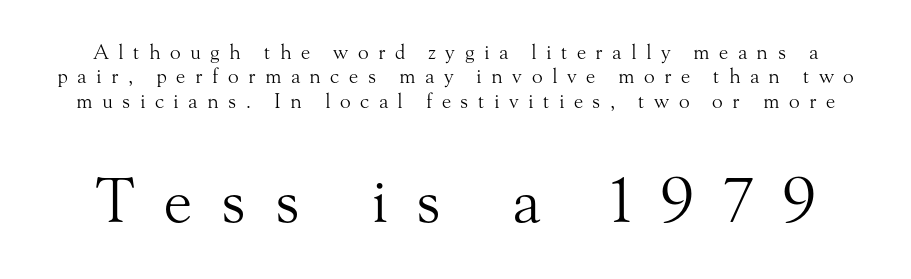
Heft: none added — not bold. Observe the wide spacing: letters keep a clear distance from each other. Looks like regular typesetting: each glyph gets only the width it needs. The lettering stays uniformly vertical, giving the passage a roman look. Size contrast runs from small at the top to large at the bottom. This rendering employs a face with finishing strokes, i.e., a serif.
